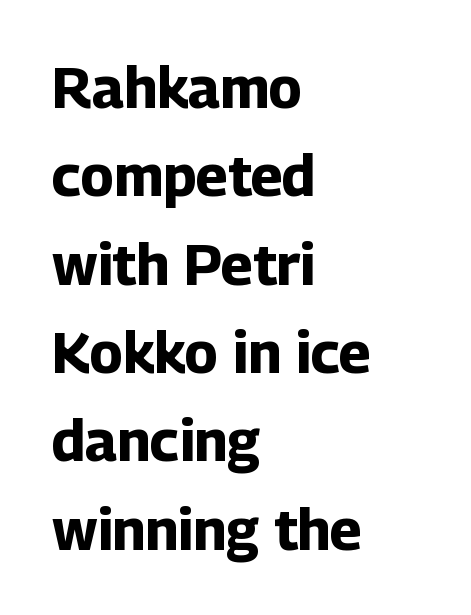
{"serif": "no", "italic": "no", "bold": "yes", "weight": "bold", "width": "normal", "stroke_contrast": "low", "x_height": "medium", "monospaced": "no", "underline": "no", "align": "left", "line_spacing": "normal", "line_spacing_ratio": 1.55, "letter_spacing": "normal", "letter_spacing_em": 0.0, "glyph_px": 57}
